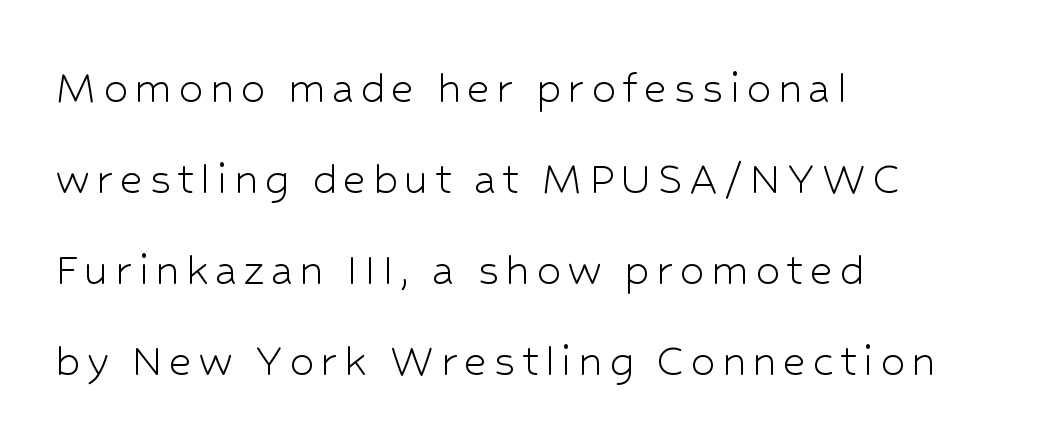
Look at the bottom of the vertical strokes: they stop flat, with no serifs. Weight: regular or lighter. Style check: upright. The typesetter chose a ragged-right arrangement here. Spacing verdict: proportional, widths tailored to each character. Descenders hang freely into open space.
